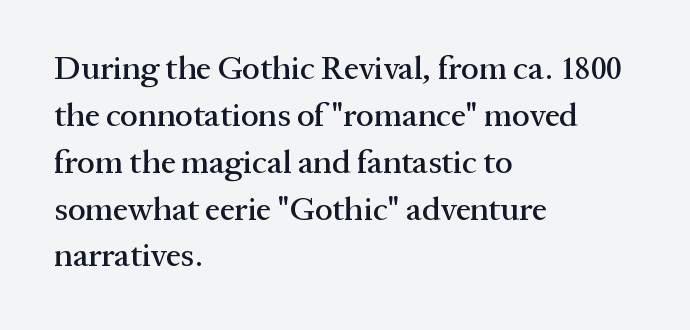
Q: Is the text italic (slanted)? A: No, it is upright.
Q: Is the typeface a serif or a sans-serif typeface? A: Serif.
Q: Is the text underlined? A: No.
Q: How is the paragraph aligned? A: Left-aligned.
Q: Is the spacing between letters normal or unusually wide? A: Normal.
Q: Is the spacing between lines tight, normal or loose? A: Normal.
Q: Width (condensed, normal, or wide)? A: Normal.
Q: Stroke contrast? A: Medium.
Q: x-height? A: Medium.
Q: Monospaced? A: No.
